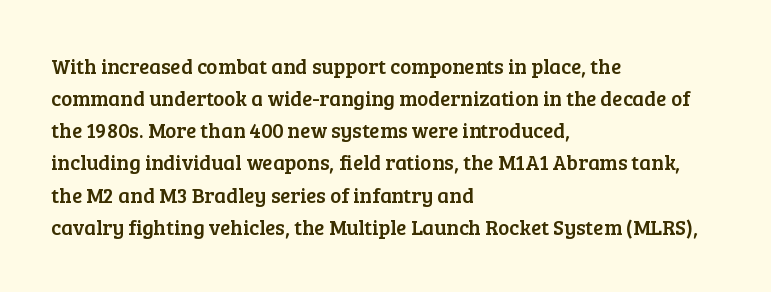
{"italic": "no", "underline": "no", "align": "left", "line_spacing": "normal", "line_spacing_ratio": 1.53, "letter_spacing": "normal", "letter_spacing_em": 0.0, "glyph_px": 21}
